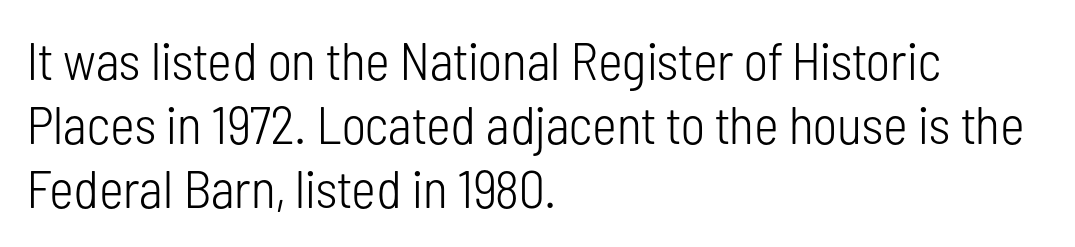
Only glyphs here, with clear space below each row. The letters carry no serifs — their stems end cleanly without finishing strokes. Quick note: not italic, upright. Is the block centered? No — it sits flush against the left margin. This reads as an unemphasized weight, regular at the heaviest. Nobody touched the tracking dial on this one.
